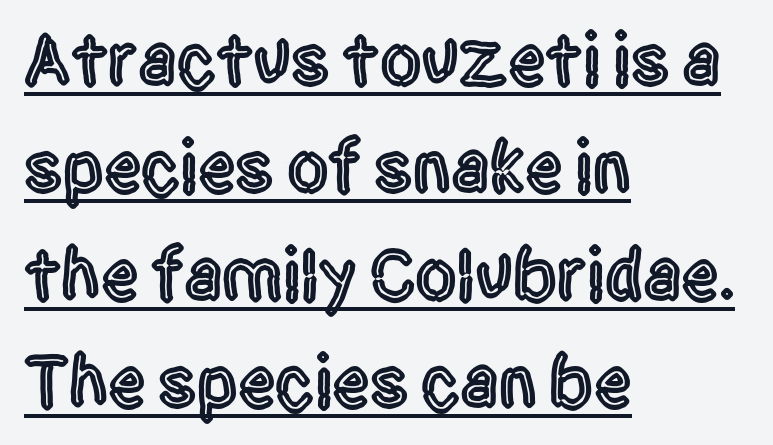
The image shows 74 px condensed sans-serif type, upright; set left-aligned, normal line spacing (1.45x), normal letter spacing, underlined; a large x-height.
